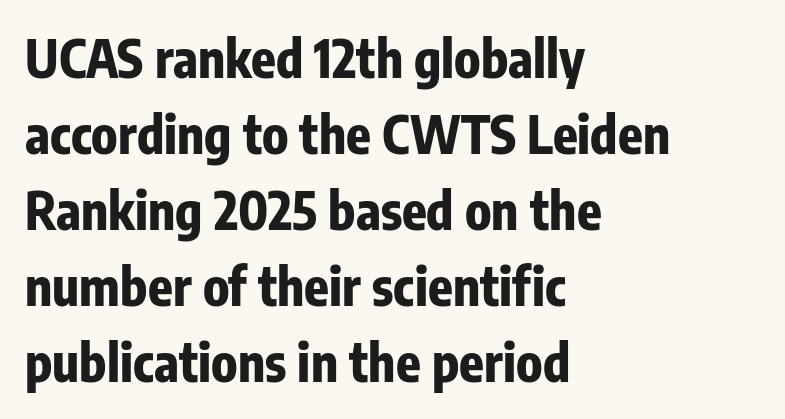
These lines are rendered in a variable-pitch font. The text was rendered using a sans face with plain stroke endings. Compared with a centered layout, this one pins lines to the left instead. Regarding leading, the lines here are spaced in the standard way. Posture: straight, roman, zero tilt.
